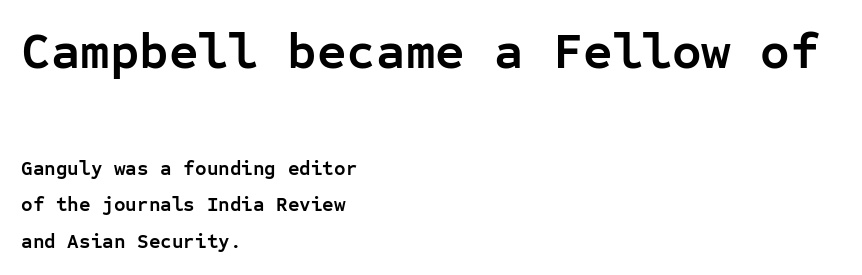
{"serif": "no", "italic": "no", "bold": "yes", "weight": "semibold", "width": "normal", "stroke_contrast": "low", "x_height": "medium", "monospaced": "yes", "underline": "no", "align": "left", "line_spacing_ratio": 1.84, "letter_spacing": "normal", "letter_spacing_em": 0.0, "larger_block": "first", "size_ratio": 2.55, "glyph_px": 51}
